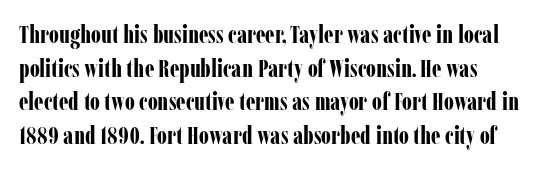
No italicization has been applied; the sample stays upright. Clear beneath every line of the passage. The lines sit at an ordinary, default distance from one another. No extra tracking has been applied to these lines. The characters look thick and weighty, a clear bold.
